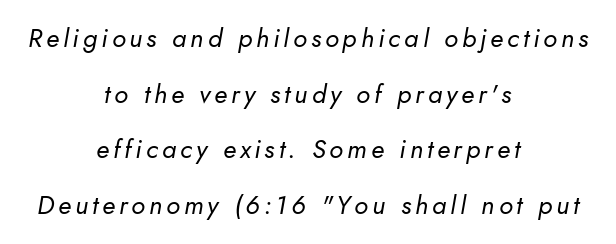
{"italic": "yes", "lean": "right", "slant_degrees": 10, "bold": "no", "underline": "no", "align": "center", "line_spacing": "loose", "line_spacing_ratio": 2.14, "glyph_px": 26}
